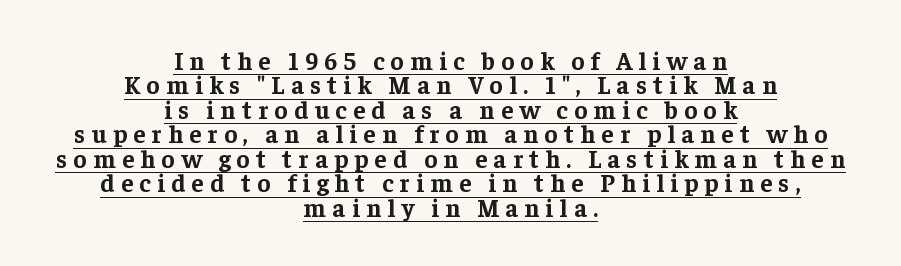
{"italic": "no", "bold": "yes", "underline": "yes", "align": "center", "line_spacing": "tight", "line_spacing_ratio": 0.98, "letter_spacing": "wide", "letter_spacing_em": 0.25, "glyph_px": 25}
